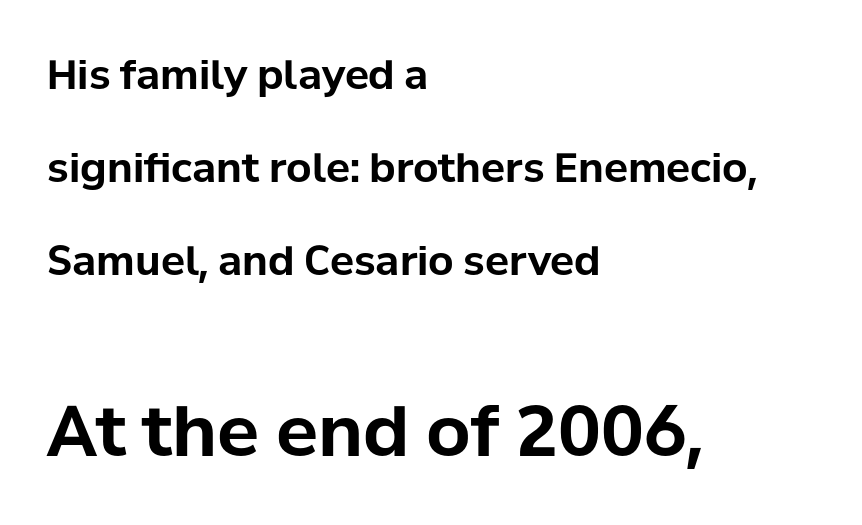
The image shows 70 px bold sans-serif type, upright; set left-aligned, loose line spacing (2.33x), normal letter spacing, not underlined; the second (bottom) block is 1.75x larger; low stroke contrast and a medium x-height.
